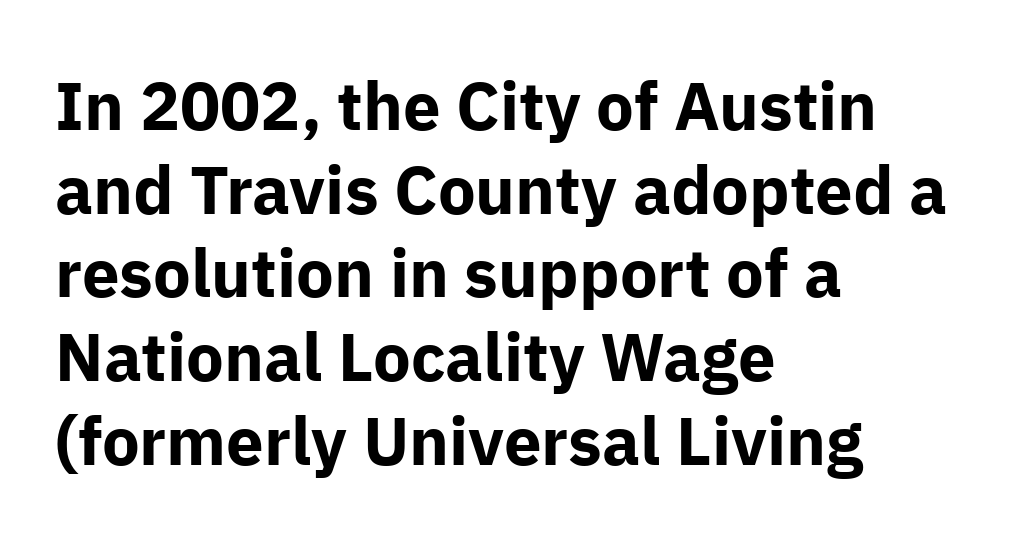
Q: Is the text bold? A: Yes.
Q: Is the text italic (slanted)? A: No, it is upright.
Q: Is the typeface a serif or a sans-serif typeface? A: Sans-serif.
Q: Is the text underlined? A: No.
Q: How is the paragraph aligned? A: Left-aligned.
Q: Is the spacing between letters normal or unusually wide? A: Normal.
Q: Is the spacing between lines tight, normal or loose? A: Normal.
Q: Width (condensed, normal, or wide)? A: Normal.
Q: Stroke contrast? A: Low.
Q: x-height? A: Medium.
Q: Monospaced? A: No.
